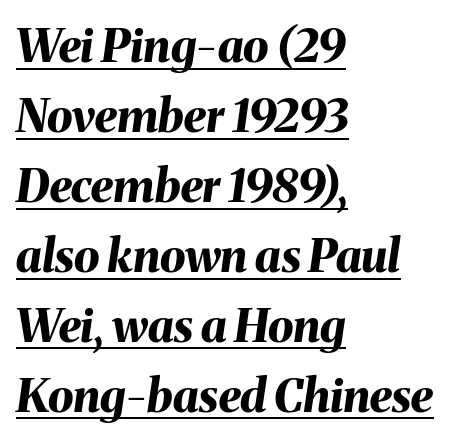
{"italic": "yes", "lean": "right", "slant_degrees": 8, "bold": "yes", "weight": "bold", "width": "normal", "stroke_contrast": "medium", "x_height": "medium", "monospaced": "no", "underline": "yes", "align": "left", "line_spacing": "normal", "line_spacing_ratio": 1.52, "letter_spacing": "normal", "letter_spacing_em": 0.0, "glyph_px": 46}
